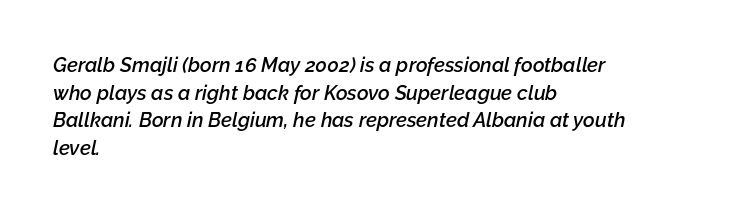
Compared with typical body copy, the letter spacing here is the same. In CSS terms this would be text-align: left. Look at the stroke-to-counter ratio: somewhat heavy, a semibold. Rendered with sloped, italic letterforms. The space beneath each line is pristine and unruled. The rows are spaced the way most documents space them.
